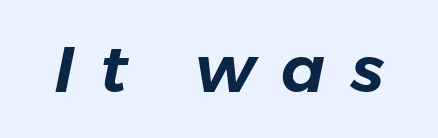
{"italic": "yes", "lean": "right", "slant_degrees": 11, "width": "normal", "stroke_contrast": "low", "x_height": "medium", "monospaced": "no", "underline": "no", "letter_spacing": "wide", "letter_spacing_em": 0.4, "glyph_px": 65}
